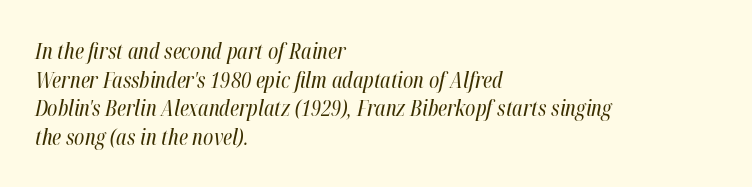
{"italic": "yes", "lean": "right", "slant_degrees": 12, "bold": "no", "underline": "no", "align": "left", "line_spacing": "normal", "line_spacing_ratio": 1.3, "letter_spacing": "normal", "letter_spacing_em": 0.0, "glyph_px": 22}
